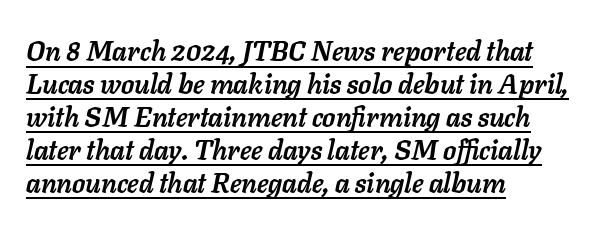
{"italic": "yes", "lean": "right", "slant_degrees": 11, "bold": "yes", "underline": "yes", "align": "left", "line_spacing_ratio": 1.22, "letter_spacing": "normal", "letter_spacing_em": 0.0, "glyph_px": 27}
